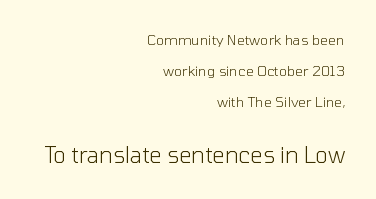
Q: Is the text bold? A: No.
Q: Is the text italic (slanted)? A: No, it is upright.
Q: Is the text underlined? A: No.
Q: How is the paragraph aligned? A: Right-aligned.
Q: Is the spacing between letters normal or unusually wide? A: Normal.
Q: Is the spacing between lines tight, normal or loose? A: Loose.
Q: Which block of text is set in a larger size, the first (top) or the second (bottom)? A: The second (bottom) one.
